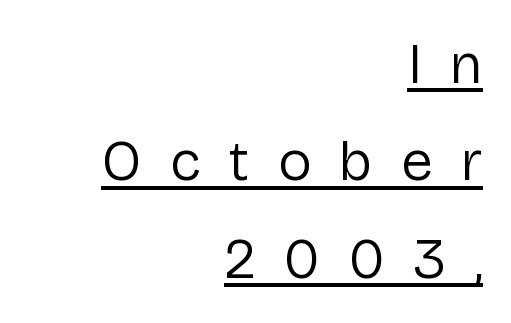
The lines in this sample share a right terminus and differ only in where they begin. Unlike italic type, these characters show no tilt at all. Counters stay open thanks to moderate or lighter strokes. Letterform terminals end flat and unadorned throughout the passage.
